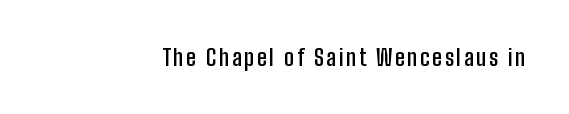
The image shows 23 px text type, upright; set not underlined.
